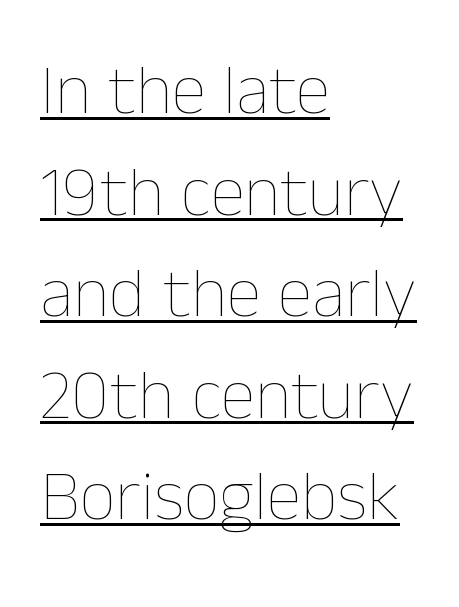
{"italic": "no", "bold": "no", "weight": "thin", "width": "normal", "stroke_contrast": "low", "x_height": "medium", "monospaced": "no", "underline": "yes", "align": "left", "line_spacing": "normal", "line_spacing_ratio": 1.43, "letter_spacing": "normal", "letter_spacing_em": 0.0, "glyph_px": 71}
